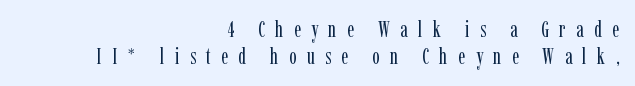
{"italic": "no", "bold": "no", "underline": "no", "align": "right", "line_spacing_ratio": 1.21, "letter_spacing": "wide", "letter_spacing_em": 0.47, "glyph_px": 22}
